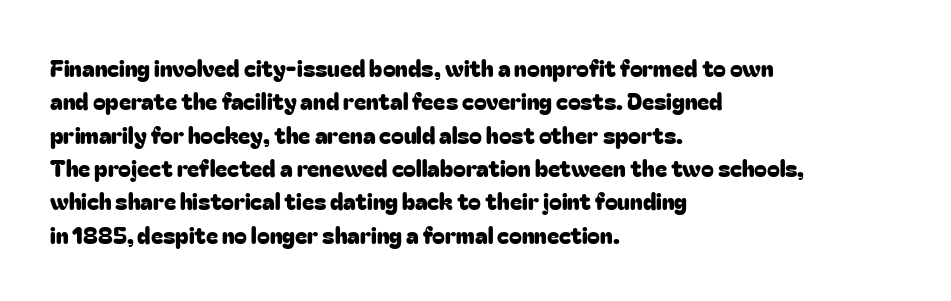
The image shows 23 px text type, upright; set left-aligned, normal line spacing (1.45x), normal letter spacing, not underlined.
